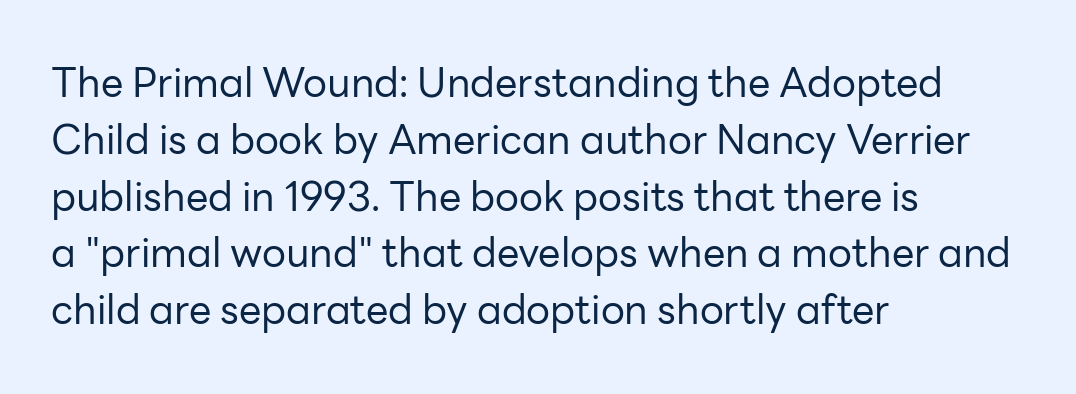
{"serif": "no", "italic": "no", "bold": "no", "weight": "regular", "width": "normal", "stroke_contrast": "low", "x_height": "medium", "monospaced": "no", "underline": "no", "align": "left", "line_spacing": "normal", "line_spacing_ratio": 1.42, "letter_spacing": "normal", "letter_spacing_em": 0.0, "glyph_px": 40}
